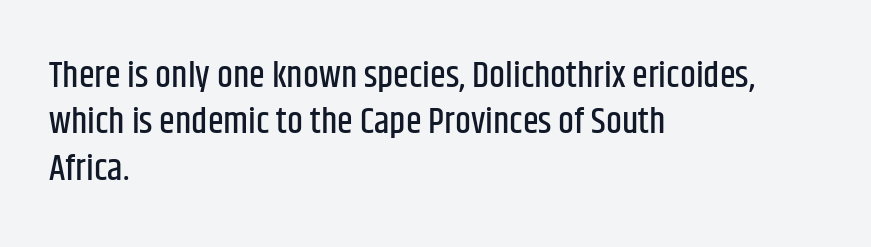
Do the characters align in a grid? No, the font is proportional. Casual observation: everything's shoved over to the left. Quick note: underline off. Stroke terminals: plain, sans-serif. Posture: straight, roman, zero tilt.
